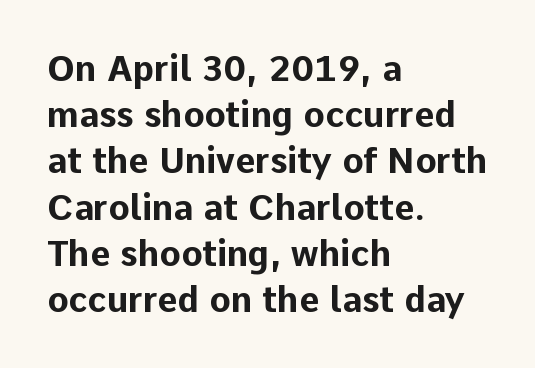
The image shows 35 px bold sans-serif type, upright; set left-aligned, normal line spacing (1.32x), normal letter spacing, not underlined; low stroke contrast and a medium x-height.
